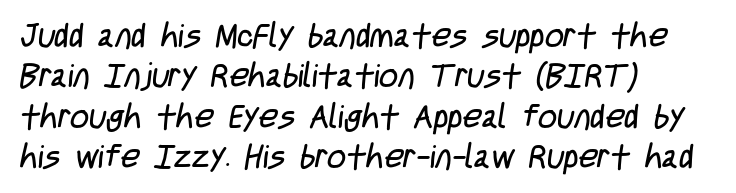
Q: Is the text bold? A: No.
Q: Is the typeface a serif or a sans-serif typeface? A: Sans-serif.
Q: Is the text underlined? A: No.
Q: How is the paragraph aligned? A: Left-aligned.
Q: Is the spacing between letters normal or unusually wide? A: Normal.
Q: Width (condensed, normal, or wide)? A: Condensed.
Q: Stroke contrast? A: Low.
Q: x-height? A: Large.
Q: Monospaced? A: No.
